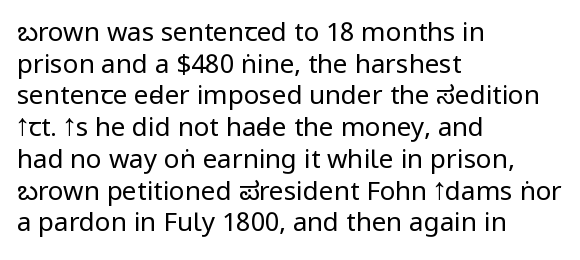
Q: Is the text bold? A: No.
Q: Is the text italic (slanted)? A: No, it is upright.
Q: Is the text underlined? A: No.
Q: How is the paragraph aligned? A: Left-aligned.
Q: Is the spacing between letters normal or unusually wide? A: Normal.
